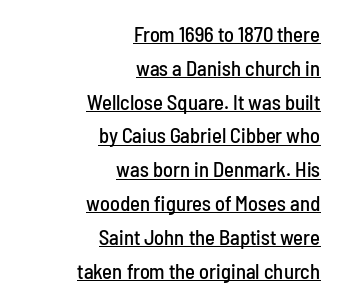
The image shows 21 px text type, upright; set right-aligned, normal line spacing (1.61x), normal letter spacing, underlined.
